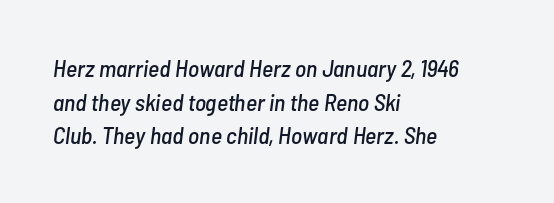
{"italic": "yes", "lean": "right", "slant_degrees": 7, "underline": "no", "align": "left", "line_spacing": "normal", "line_spacing_ratio": 1.4, "letter_spacing": "normal", "letter_spacing_em": 0.0, "glyph_px": 24}
